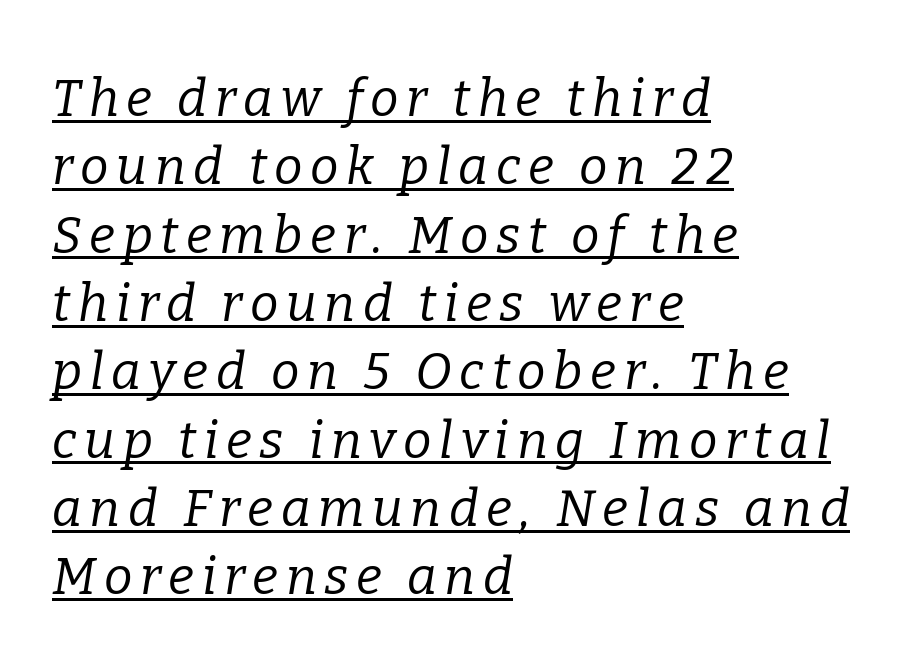
The image shows 51 px regular-weight serif type, italic (leaning right); set left-aligned, normal line spacing (1.34x), underlined; low stroke contrast and a medium x-height.
